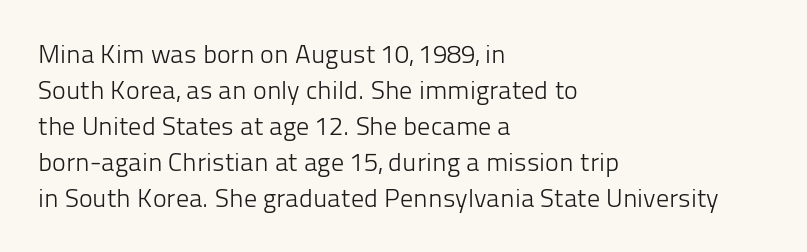
The image shows 26 px text type, upright; set left-aligned, normal line spacing (1.38x), normal letter spacing, not underlined.
